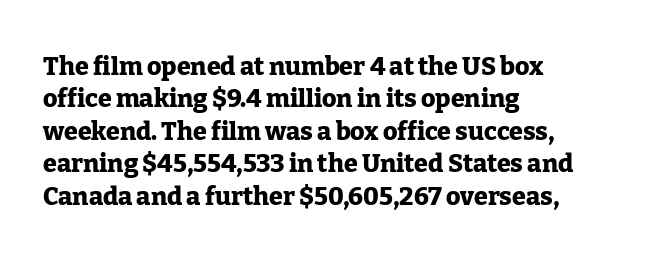
A typesetter would mark this as roman, not italic. The strokes are fattened all the way to bold. Beneath every word, the page is bare. The letters sit at their default tracking, neither squeezed nor spread. Notice how the passage keeps a crisp vertical edge on the left only. The lines sit at an ordinary, default distance from one another.
